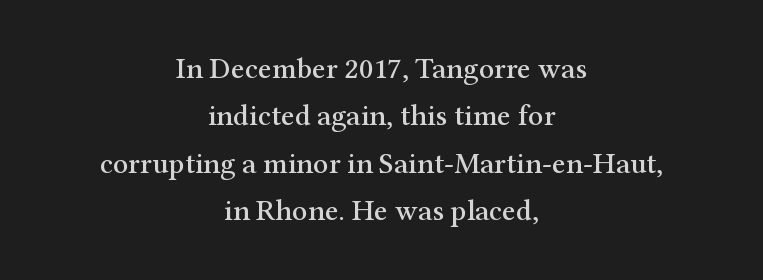
The image shows 30 px serif type, upright; set centered, normal line spacing (1.58x), normal letter spacing, not underlined; medium stroke contrast and a medium x-height.
